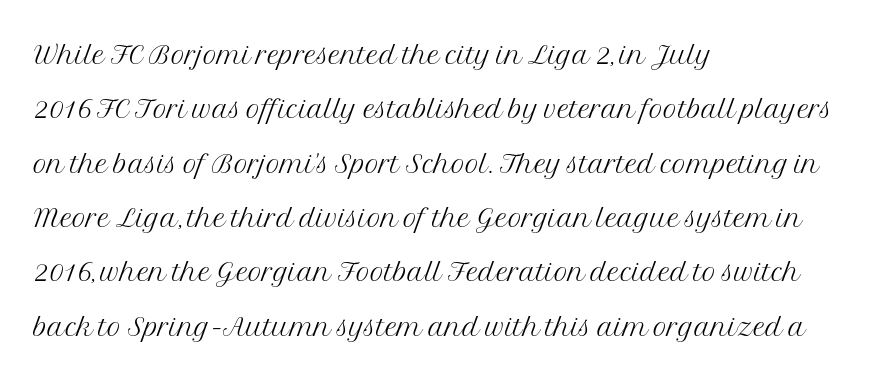
The line texture is even and compact thanks to regular tracking. Weight: in the light-to-regular range. Vertically, the passage feels balanced, rows spaced as you'd expect. I'd call this a serif setting — the letters wear small feet.
